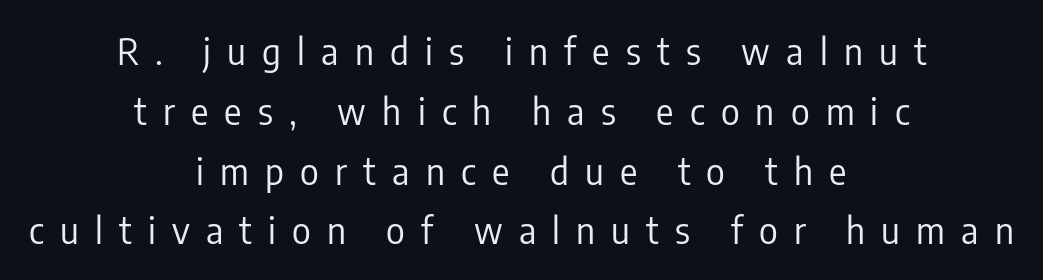
Does the leading feel generous? No, just average. Characters remain perfectly vertical along every line. A bare baseline throughout the passage. Tracking value appears strongly positive — letters spread wide.
